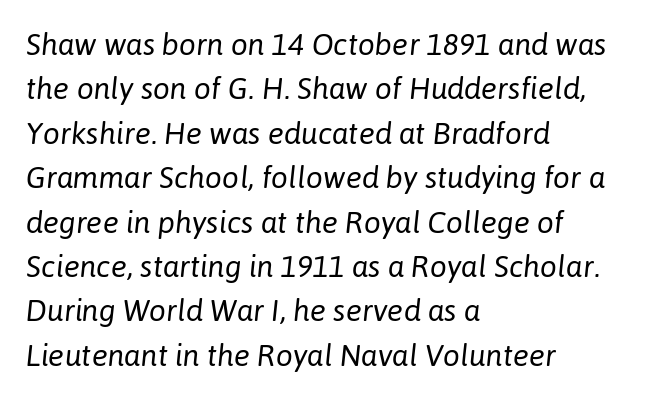
The image shows 30 px regular-weight type, italic (leaning right); set left-aligned, normal line spacing (1.48x), normal letter spacing, not underlined; low stroke contrast and a medium x-height.
